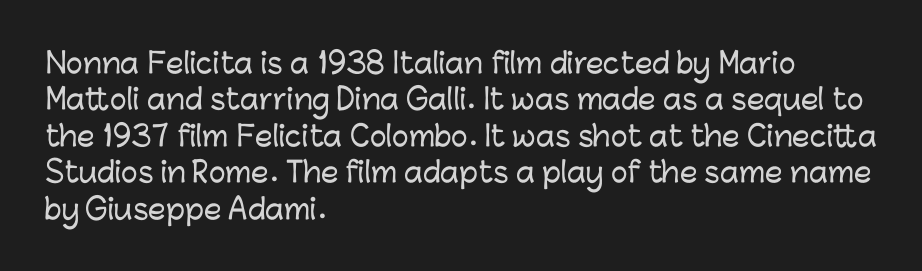
The image shows 28 px sans-serif type, upright; set left-aligned, normal line spacing (1.3x), normal letter spacing, not underlined; low stroke contrast and a medium x-height.
